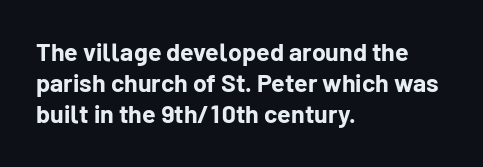
{"italic": "no", "bold": "yes", "underline": "no", "align": "left", "line_spacing_ratio": 1.24, "letter_spacing": "normal", "letter_spacing_em": 0.0, "glyph_px": 25}
